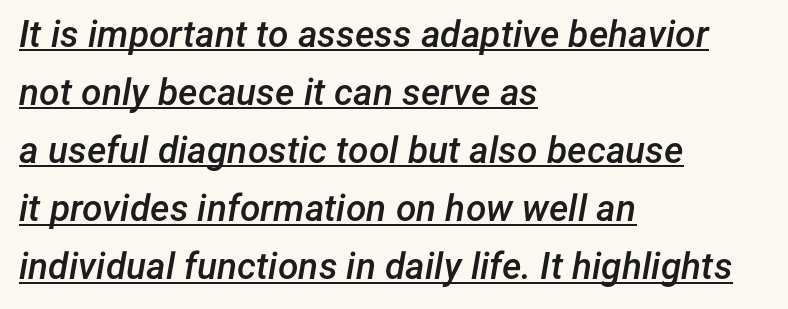
The image shows 37 px semibold type, italic (leaning right); set left-aligned, normal line spacing (1.57x), normal letter spacing, underlined; low stroke contrast and a medium x-height.
